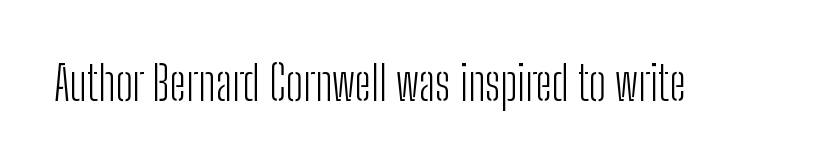
Q: Is the text bold? A: No.
Q: Is the text italic (slanted)? A: No, it is upright.
Q: Is the typeface a serif or a sans-serif typeface? A: Sans-serif.
Q: Is the text underlined? A: No.
Q: Is the spacing between letters normal or unusually wide? A: Normal.
Q: Width (condensed, normal, or wide)? A: Condensed.
Q: Stroke contrast? A: Low.
Q: x-height? A: Medium.
Q: Monospaced? A: No.
